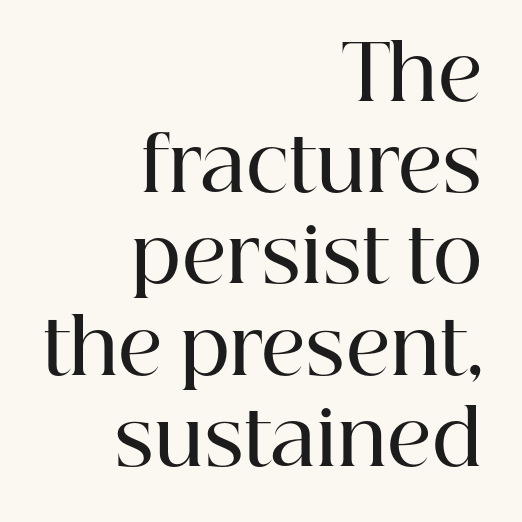
The image shows 76 px semibold serif type, upright; set right-aligned, line spacing 1.2x, normal letter spacing, not underlined; high stroke contrast and a medium x-height.
